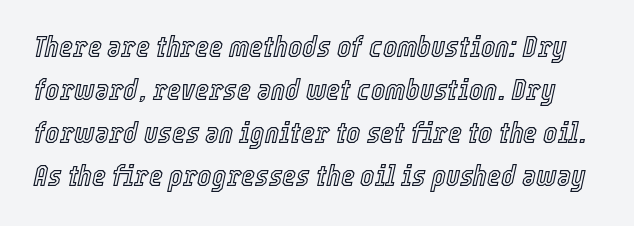
Q: Is the text italic (slanted)? A: Yes, it leans right by about 12 degrees.
Q: Is the text underlined? A: No.
Q: Is the spacing between letters normal or unusually wide? A: Normal.
Q: Is the spacing between lines tight, normal or loose? A: Normal.
Q: Width (condensed, normal, or wide)? A: Condensed.
Q: x-height? A: Medium.
Q: Monospaced? A: No.
